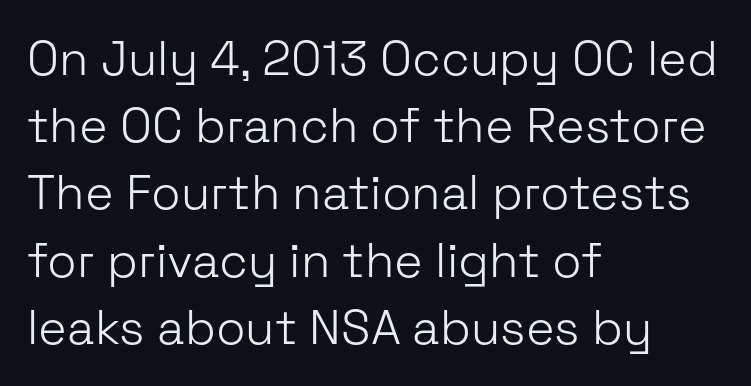
The image shows 48 px light sans-serif type, upright; set left-aligned, normal line spacing (1.4x), normal letter spacing, not underlined; low stroke contrast and a medium x-height.
